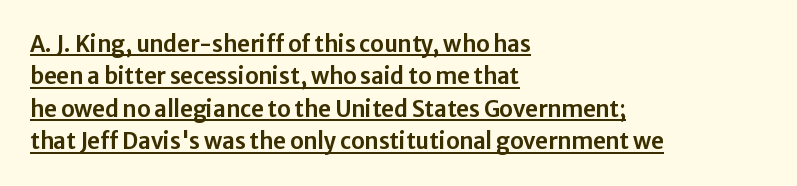
The image shows 22 px text type, upright; set left-aligned, normal line spacing (1.47x), normal letter spacing, underlined.
